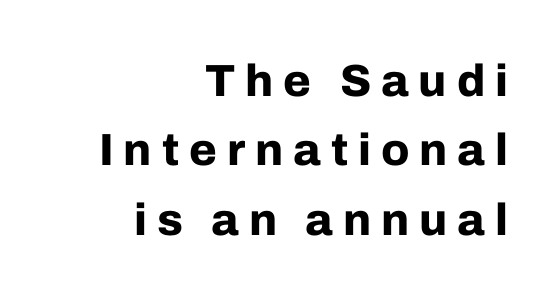
The image shows 45 px bold sans-serif type, upright; set right-aligned, normal line spacing (1.54x), unusually wide letter spacing (+0.22 em), not underlined; low stroke contrast and a medium x-height.
